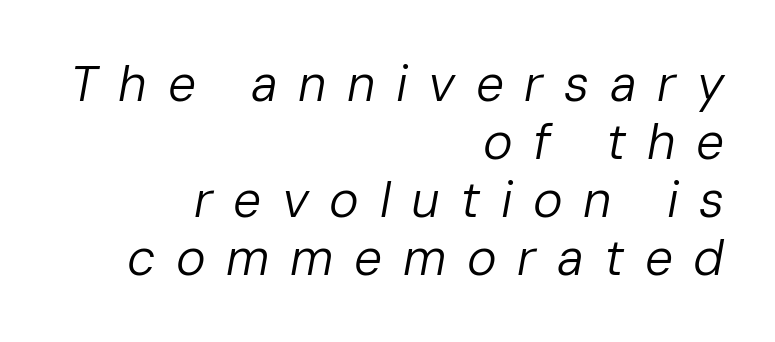
On a weight scale, this lands at 450 or below. Has an underline been added? It has not. Varying glyph widths throughout — classic text-font behaviour. In terms of posture, this sample is oblique. Caption: multi-line text, flush right, ragged left. Loose tracking; the words dissolve into strings of separated letters.
